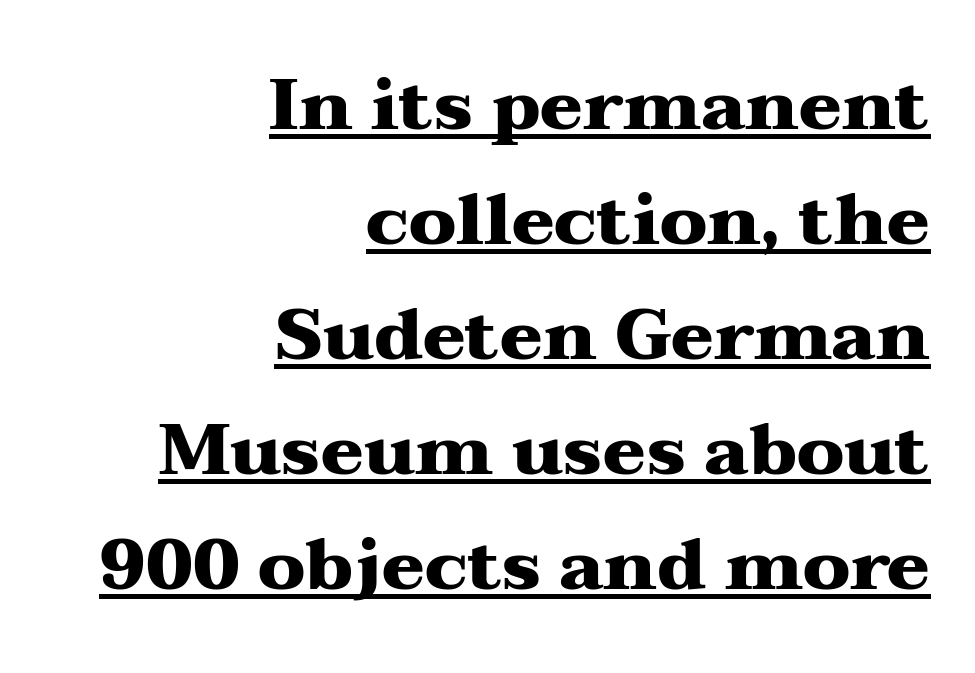
The image shows 71 px heavy, wide serif type, upright; set right-aligned, normal line spacing (1.62x), normal letter spacing, underlined; medium stroke contrast and a medium x-height.
